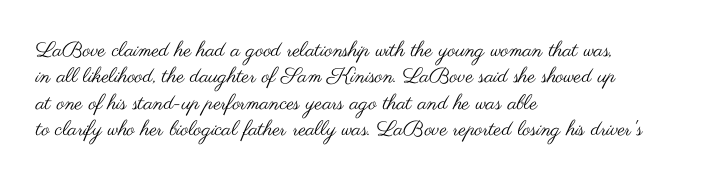
{"bold": "no", "underline": "no", "align": "left", "line_spacing": "normal", "line_spacing_ratio": 1.26, "letter_spacing": "normal", "letter_spacing_em": 0.0, "glyph_px": 21}
